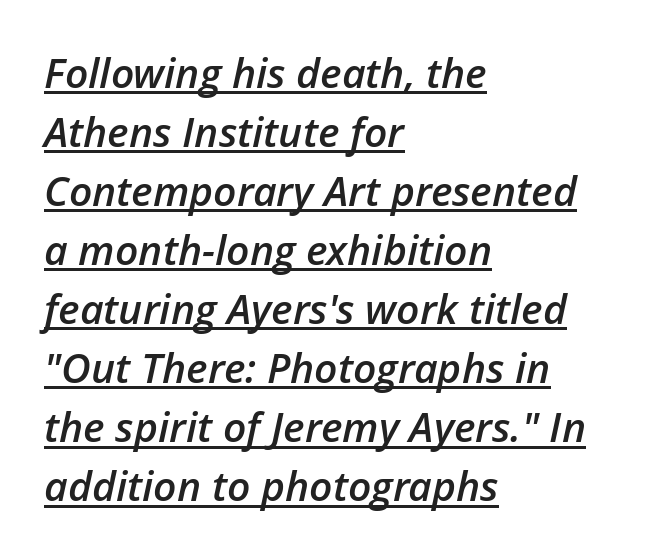
The face used here is rendered with its standard letterfit. Line starts are locked; line ends wander. Is the type bold? Partly — it's a semibold, heavier than regular but not fully bold. Glance below the letters and you will spot a drawn line. The rendering applies a slant to the glyphs.
